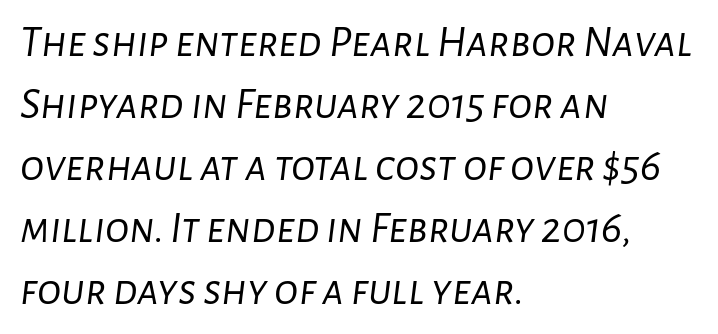
{"italic": "yes", "lean": "right", "slant_degrees": 7, "bold": "no", "weight": "light", "width": "normal", "stroke_contrast": "low", "x_height": "medium", "monospaced": "no", "underline": "no", "align": "left", "line_spacing": "normal", "line_spacing_ratio": 1.38, "letter_spacing": "normal", "letter_spacing_em": 0.0, "glyph_px": 45}
